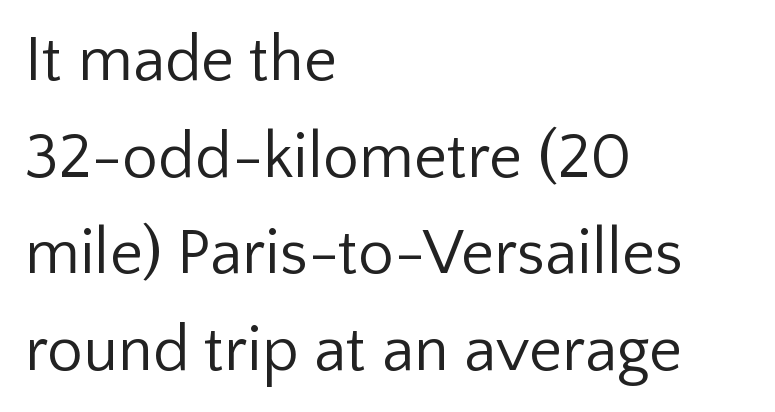
Bare-footed words on every line. Leftover space on each line is placed entirely after the last word. Whoever set this chose a conventional vertical rhythm. Bold? No — there's no thickening of the strokes. Caption: standard tracking, unaltered. Spacing verdict: proportional, widths tailored to each character.
